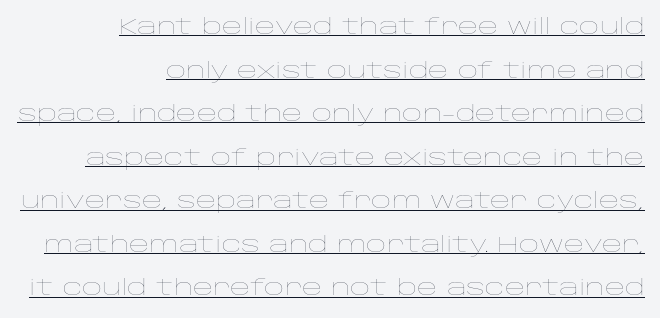
{"italic": "no", "bold": "no", "underline": "yes", "align": "right", "line_spacing": "loose", "line_spacing_ratio": 1.98, "letter_spacing": "normal", "letter_spacing_em": 0.0, "glyph_px": 22}
